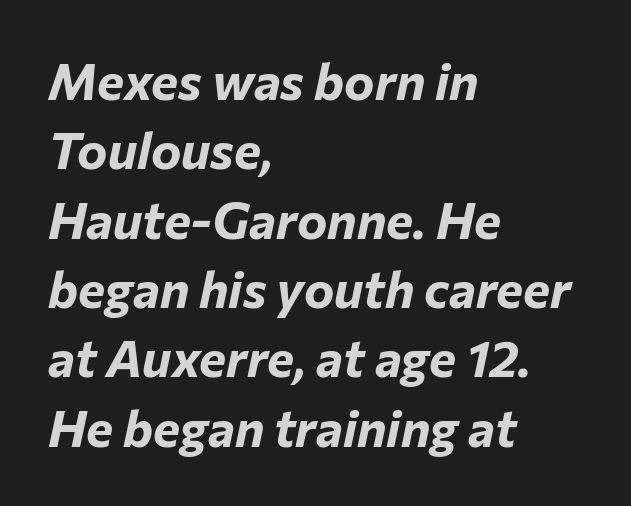
The image shows 51 px bold type, italic (leaning right); set left-aligned, normal line spacing (1.36x), normal letter spacing, not underlined; low stroke contrast and a medium x-height.
